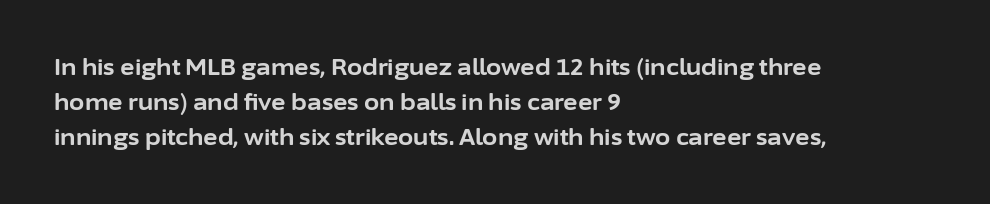
{"italic": "no", "bold": "yes", "underline": "no", "align": "left", "line_spacing": "normal", "line_spacing_ratio": 1.59, "letter_spacing": "normal", "letter_spacing_em": 0.0, "glyph_px": 22}
